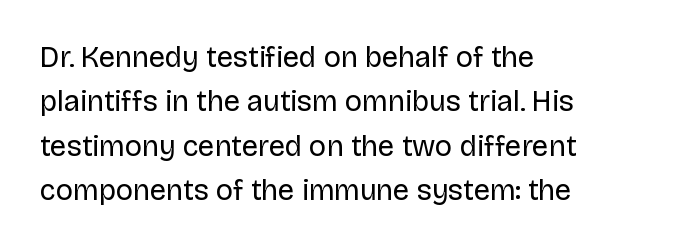
Q: Is the text bold? A: No.
Q: Is the text italic (slanted)? A: No, it is upright.
Q: Is the typeface a serif or a sans-serif typeface? A: Sans-serif.
Q: Is the text underlined? A: No.
Q: How is the paragraph aligned? A: Left-aligned.
Q: Is the spacing between letters normal or unusually wide? A: Normal.
Q: Is the spacing between lines tight, normal or loose? A: Normal.
Q: Width (condensed, normal, or wide)? A: Normal.
Q: Stroke contrast? A: Low.
Q: x-height? A: Large.
Q: Monospaced? A: No.
